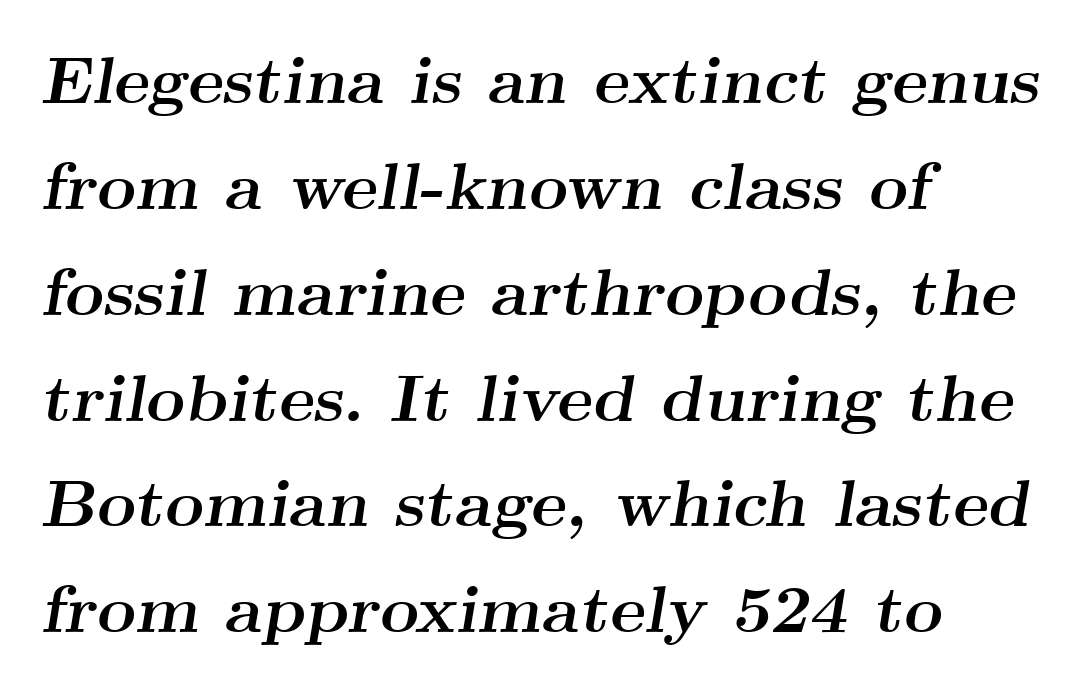
{"serif": "yes", "italic": "yes", "lean": "right", "slant_degrees": 9, "bold": "yes", "weight": "semibold", "width": "wide", "stroke_contrast": "medium", "x_height": "small", "monospaced": "no", "underline": "no", "align": "left", "line_spacing": "normal", "line_spacing_ratio": 1.58, "letter_spacing": "normal", "letter_spacing_em": 0.0, "glyph_px": 67}
